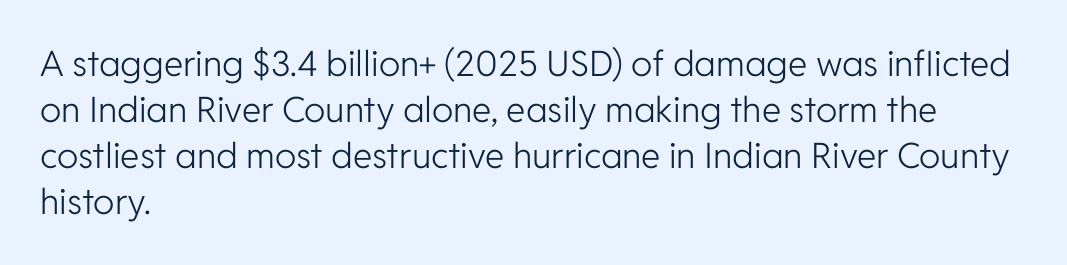
{"serif": "no", "italic": "no", "bold": "no", "weight": "light", "width": "normal", "stroke_contrast": "low", "x_height": "medium", "monospaced": "no", "underline": "no", "align": "left", "line_spacing": "normal", "line_spacing_ratio": 1.31, "letter_spacing": "normal", "letter_spacing_em": 0.0, "glyph_px": 35}
